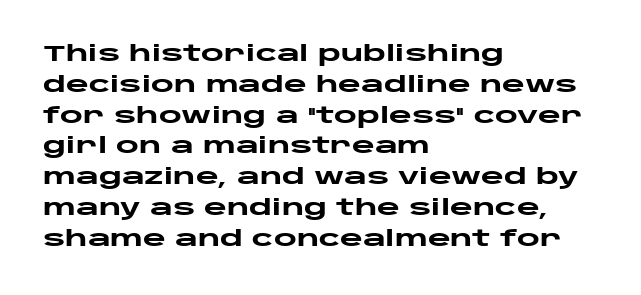
The image shows 22 px bold type, upright; set left-aligned, normal line spacing (1.4x), normal letter spacing, not underlined.
